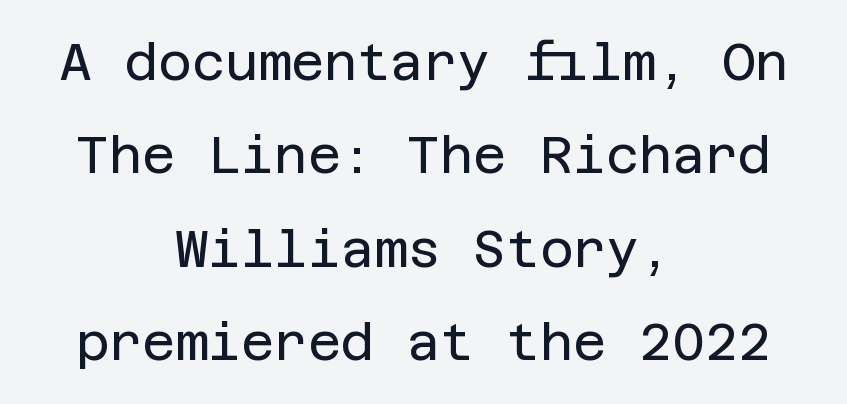
There is no visible air inserted between adjacent glyphs. The axis of the letterforms is exactly vertical. The strokes are not fattened; the text isn't bold. Nobody drew a line under any word here. Alignment: centered. Classification — sans serif.
